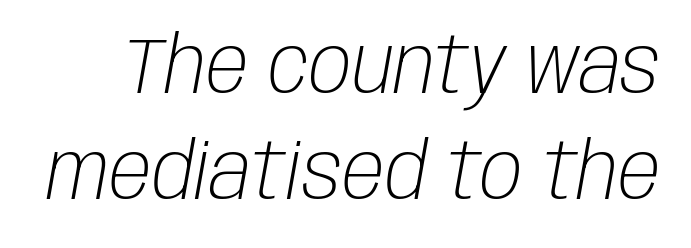
{"italic": "yes", "lean": "right", "slant_degrees": 10, "bold": "no", "weight": "light", "width": "condensed", "stroke_contrast": "low", "x_height": "large", "monospaced": "no", "underline": "no", "line_spacing": "normal", "line_spacing_ratio": 1.34, "letter_spacing": "normal", "letter_spacing_em": 0.0, "glyph_px": 79}
